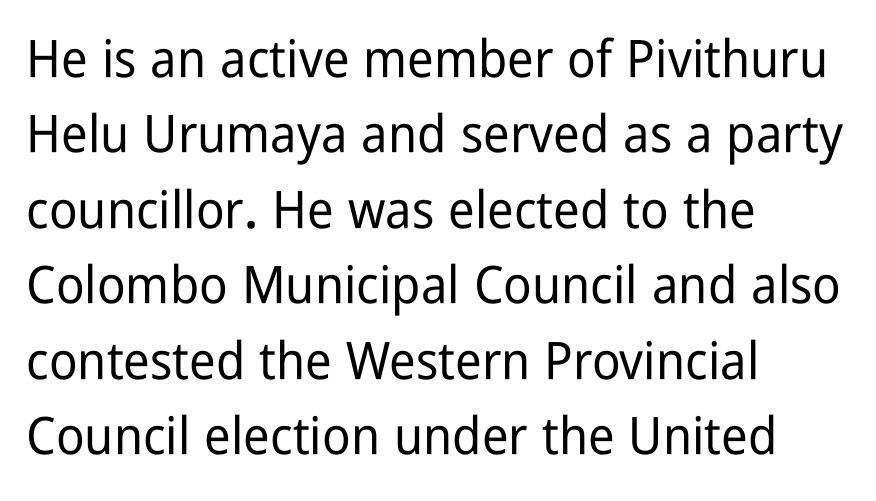
Looks like regular typesetting: each glyph gets only the width it needs. Each word holds together tightly as a unit, with standard inter-letter gaps. A student would call this left alignment; a typographer would say flush left, rag right. To sum up the face: it is a sans, with no serifs. Posture: straight, roman, zero tilt. The strip under each line holds only bare page.
